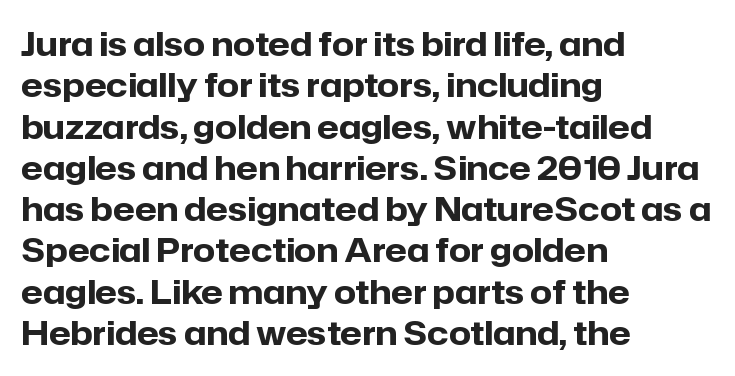
This sample uses an upright cut, with every glyph sitting square on the baseline. Font category for this specimen: sans-serif. A dark, heavy texture on the line: the type is bold. The face used here is proportionally spaced, like ordinary book or web type. Which margin do the lines hug? The left one — the right edge is uneven.
